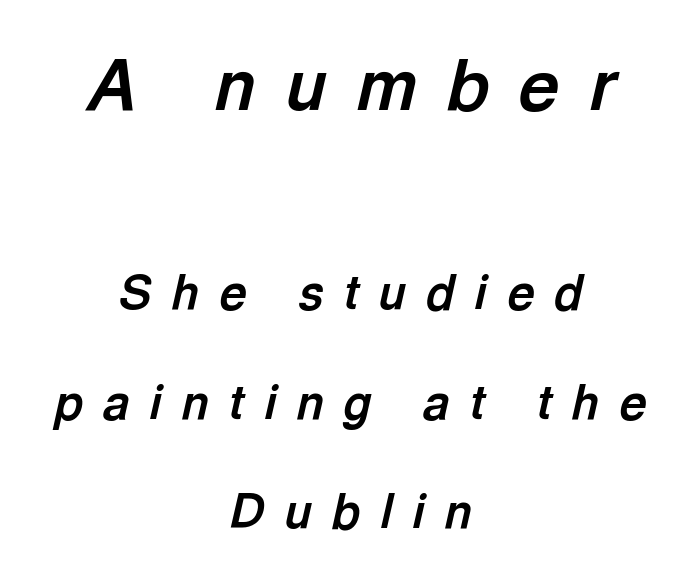
The image shows 70 px bold type, italic (leaning right); set centered, loose line spacing (2.33x), unusually wide letter spacing (+0.43 em), not underlined; the first (top) block is 1.49x larger; a medium x-height.
